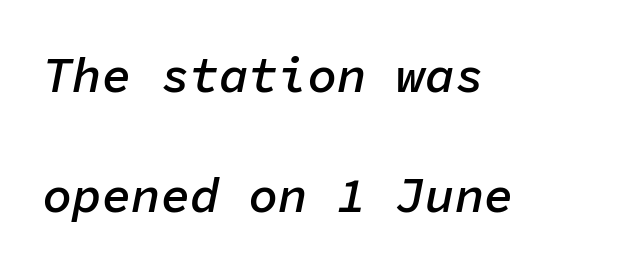
The image shows 49 px semibold type, italic (leaning right), monospaced; set left-aligned, loose line spacing (2.44x), normal letter spacing, not underlined; low stroke contrast and a medium x-height.
